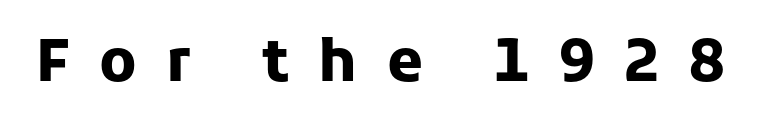
Q: Is the text bold? A: Yes.
Q: Is the text italic (slanted)? A: No, it is upright.
Q: Is the typeface a serif or a sans-serif typeface? A: Sans-serif.
Q: Is the text underlined? A: No.
Q: Is the spacing between letters normal or unusually wide? A: Unusually wide.
Q: Width (condensed, normal, or wide)? A: Normal.
Q: Stroke contrast? A: Low.
Q: x-height? A: Medium.
Q: Monospaced? A: No.
